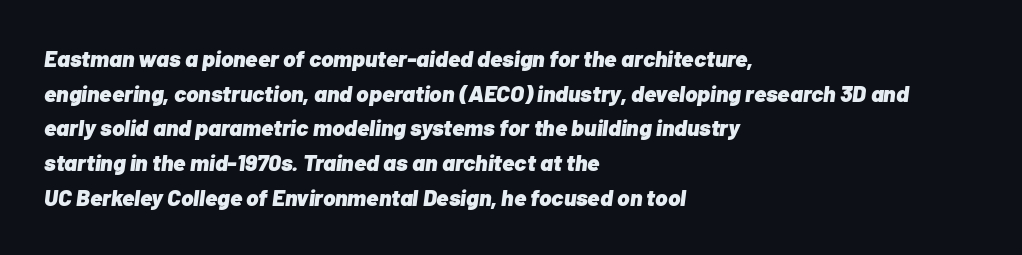
The image shows 23 px bold type, italic (leaning right); set left-aligned, normal line spacing (1.51x), normal letter spacing, not underlined.
